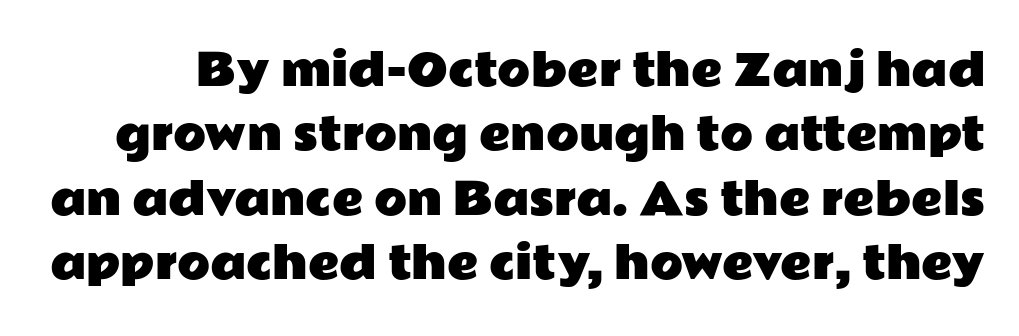
{"serif": "no", "italic": "no", "width": "wide", "stroke_contrast": "low", "x_height": "medium", "monospaced": "no", "underline": "no", "line_spacing": "normal", "line_spacing_ratio": 1.5, "letter_spacing": "normal", "letter_spacing_em": 0.0, "glyph_px": 43}
